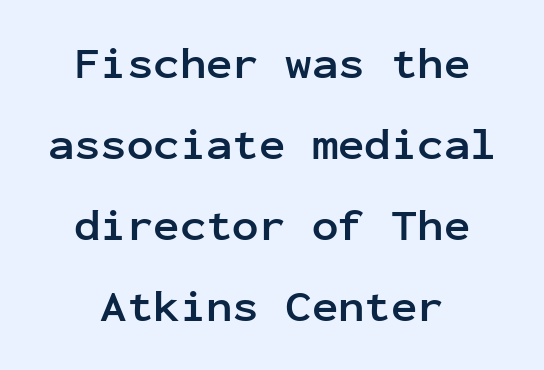
Is this a sans? Yes — the strokes have no serifs. Spacing verdict: monospaced, one width for all characters. Spacing between characters is what you'd get straight out of the box. Strong, thick strokes mark this as bold type. Only glyphs here, with clear space below each row.
